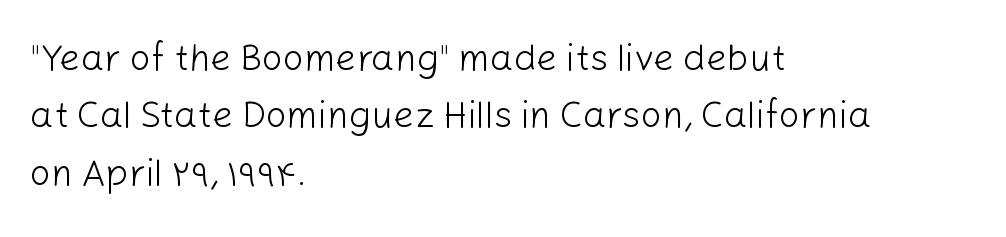
Descenders are the only things crossing below the line. Unlike a traditional serif, this face leaves its strokes unadorned. Every row of glyphs begins at an identical x-position on the left. The face used here is proportionally spaced, like ordinary book or web type.
